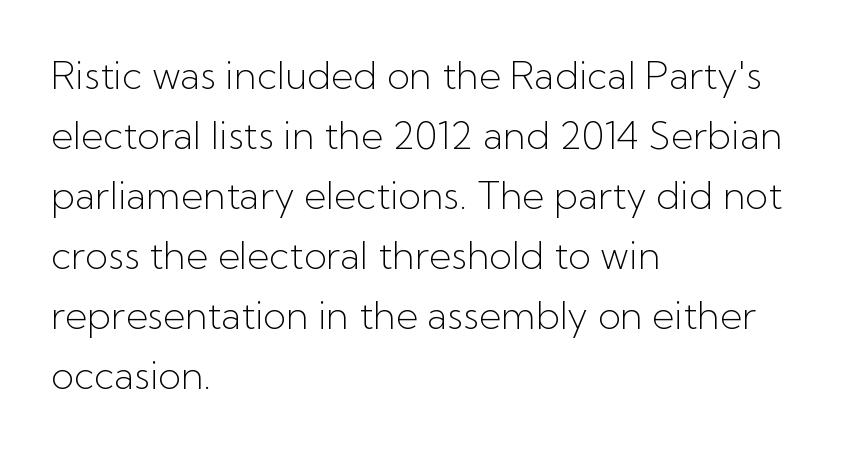
The image shows 38 px light sans-serif type, upright; set left-aligned, normal line spacing (1.58x), normal letter spacing, not underlined; low stroke contrast and a medium x-height.
